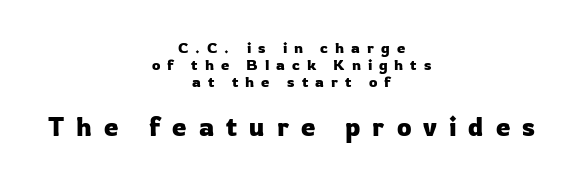
Q: Is the text italic (slanted)? A: No, it is upright.
Q: Is the text underlined? A: No.
Q: How is the paragraph aligned? A: Centered.
Q: Is the spacing between letters normal or unusually wide? A: Unusually wide.
Q: Is the spacing between lines tight, normal or loose? A: Tight.
Q: Which block of text is set in a larger size, the first (top) or the second (bottom)? A: The second (bottom) one.
